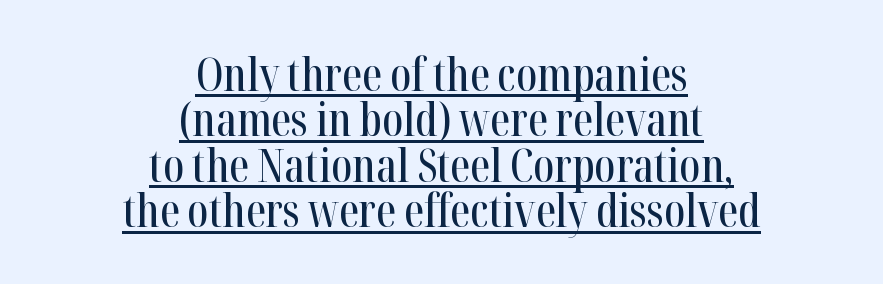
Q: Is the text italic (slanted)? A: No, it is upright.
Q: Is the typeface a serif or a sans-serif typeface? A: Serif.
Q: Is the text underlined? A: Yes.
Q: How is the paragraph aligned? A: Centered.
Q: Is the spacing between letters normal or unusually wide? A: Normal.
Q: Is the spacing between lines tight, normal or loose? A: Tight.
Q: Width (condensed, normal, or wide)? A: Condensed.
Q: Stroke contrast? A: High.
Q: x-height? A: Medium.
Q: Monospaced? A: No.
